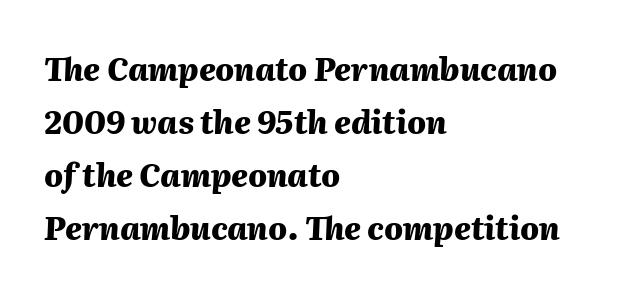
Q: Is the text bold? A: Yes.
Q: Is the text italic (slanted)? A: Yes, it leans right by about 2 degrees.
Q: Is the text underlined? A: No.
Q: How is the paragraph aligned? A: Left-aligned.
Q: Is the spacing between letters normal or unusually wide? A: Normal.
Q: Width (condensed, normal, or wide)? A: Normal.
Q: Stroke contrast? A: Medium.
Q: x-height? A: Medium.
Q: Monospaced? A: No.
